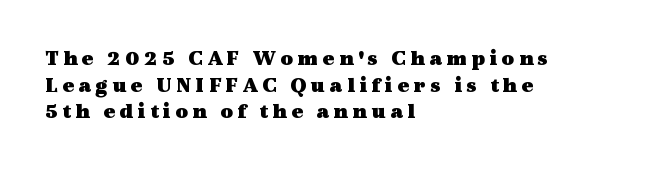
Just letters on the line, the space beneath them empty. The font is running at its bold setting. Horizontal alignment here is leftward, the default for most running prose. Tracking here is generous; glyphs stand well apart from one another.
